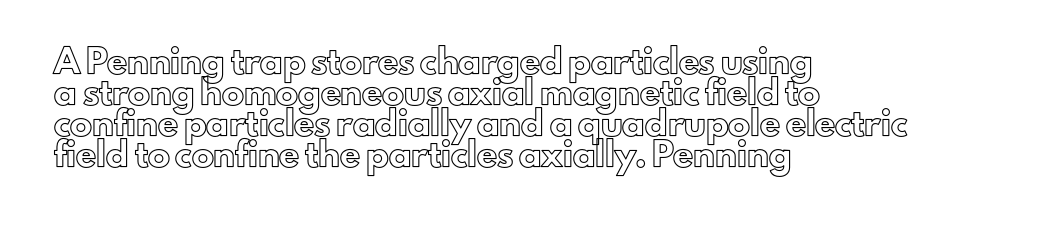
The image shows 22 px text type, upright; set left-aligned, normal line spacing (1.41x), normal letter spacing, not underlined.
